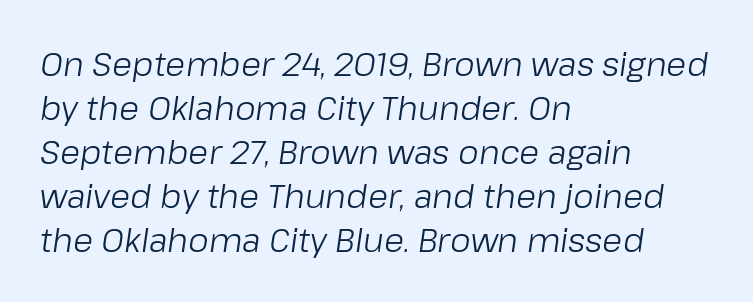
The image shows 33 px light type, italic (leaning right); set left-aligned, normal line spacing (1.33x), normal letter spacing, not underlined; low stroke contrast and a medium x-height.
